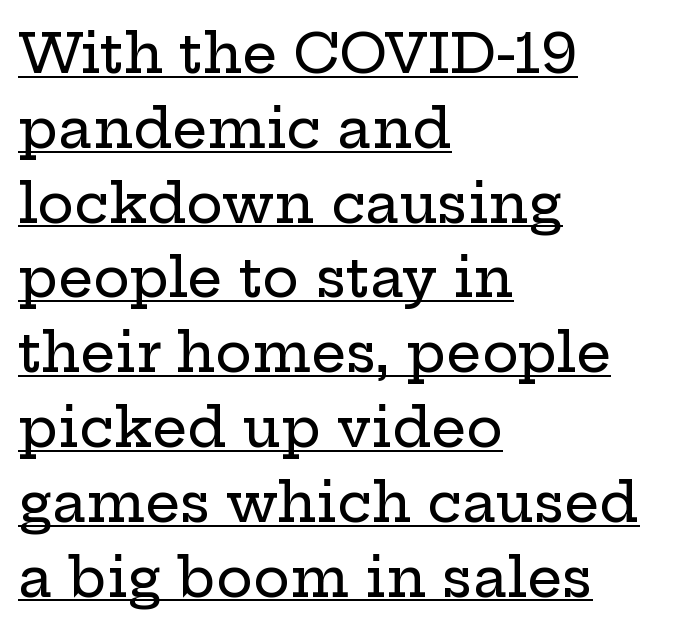
{"serif": "yes", "italic": "no", "width": "wide", "stroke_contrast": "low", "x_height": "medium", "monospaced": "no", "underline": "yes", "align": "left", "line_spacing": "normal", "line_spacing_ratio": 1.36, "letter_spacing": "normal", "letter_spacing_em": 0.0, "glyph_px": 55}
